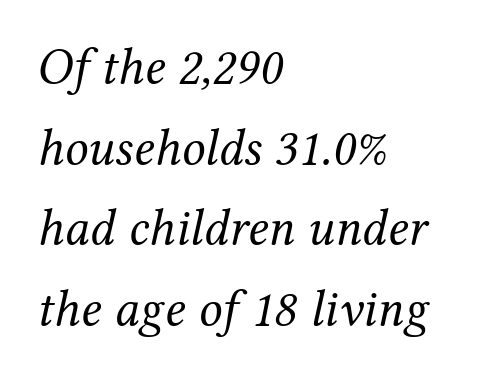
The rendering uses natural spacing where letterforms have individual widths. Think standard paragraph weight, or any step lighter than that. This is serif lettering, the kind often seen in printed books. The specimen omits any rule beneath the text block's lines. The rendering keeps characters at their native spacing. Notice how descenders clear the ascenders below comfortably — that's standard leading.
